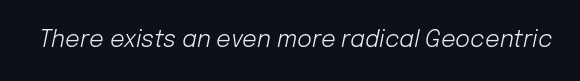
The image shows 23 px text type, italic (leaning right); set normal letter spacing, not underlined.
